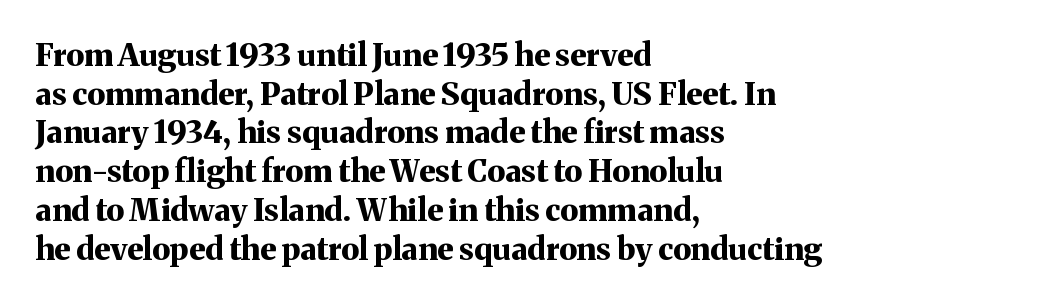
Q: Is the text bold? A: Yes.
Q: Is the text italic (slanted)? A: No, it is upright.
Q: Is the typeface a serif or a sans-serif typeface? A: Serif.
Q: Is the text underlined? A: No.
Q: How is the paragraph aligned? A: Left-aligned.
Q: Is the spacing between letters normal or unusually wide? A: Normal.
Q: Is the spacing between lines tight, normal or loose? A: Normal.
Q: Width (condensed, normal, or wide)? A: Normal.
Q: Stroke contrast? A: Medium.
Q: x-height? A: Medium.
Q: Monospaced? A: No.
